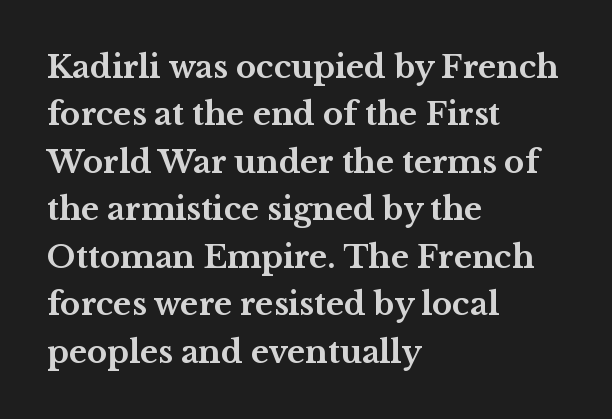
{"serif": "yes", "italic": "no", "bold": "yes", "weight": "bold", "width": "wide", "stroke_contrast": "medium", "x_height": "medium", "monospaced": "no", "underline": "no", "align": "left", "line_spacing": "normal", "line_spacing_ratio": 1.53, "letter_spacing": "normal", "letter_spacing_em": 0.0, "glyph_px": 31}
